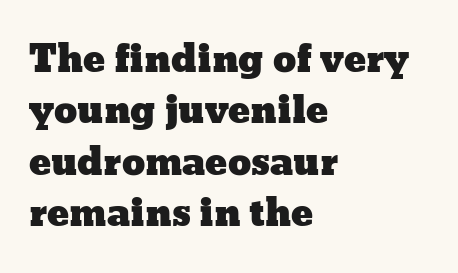
The image shows 37 px wide type, upright; set left-aligned, normal line spacing (1.39x), normal letter spacing, not underlined; low stroke contrast and a medium x-height.
